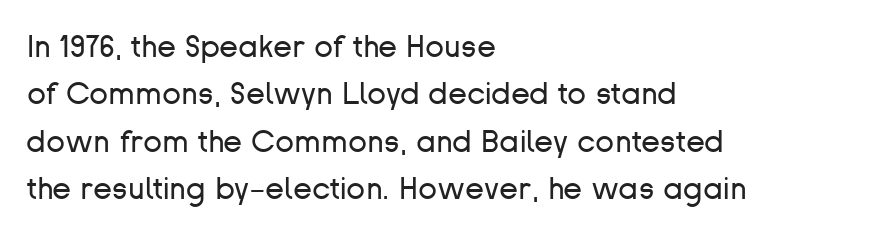
Q: Is the text bold? A: No.
Q: Is the text italic (slanted)? A: No, it is upright.
Q: Is the typeface a serif or a sans-serif typeface? A: Sans-serif.
Q: Is the text underlined? A: No.
Q: How is the paragraph aligned? A: Left-aligned.
Q: Is the spacing between letters normal or unusually wide? A: Normal.
Q: Is the spacing between lines tight, normal or loose? A: Normal.
Q: Width (condensed, normal, or wide)? A: Normal.
Q: Stroke contrast? A: Low.
Q: x-height? A: Medium.
Q: Monospaced? A: No.
